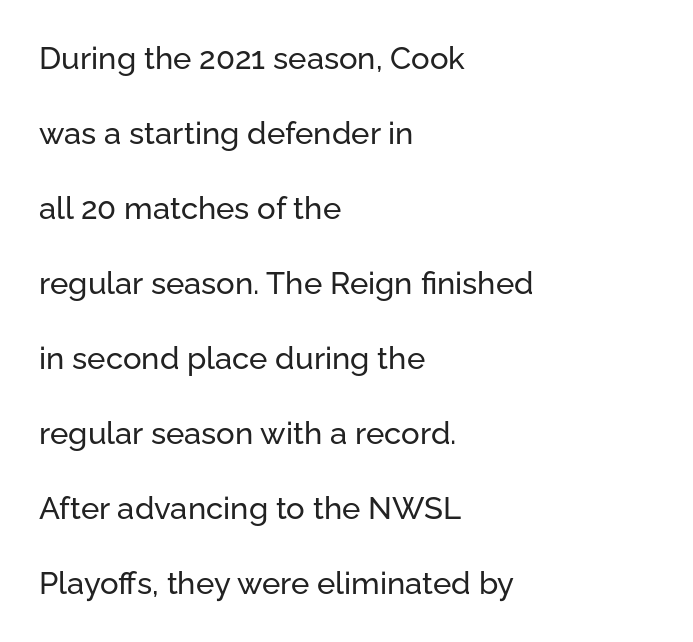
This sample trades compactness for vertical openness between lines. In terms of posture, this sample is upright. Do the characters align in a grid? No, the font is proportional. A typesetter would label this face a sans. Observe the ordinary spacing: letters are neighbours, not strangers.
